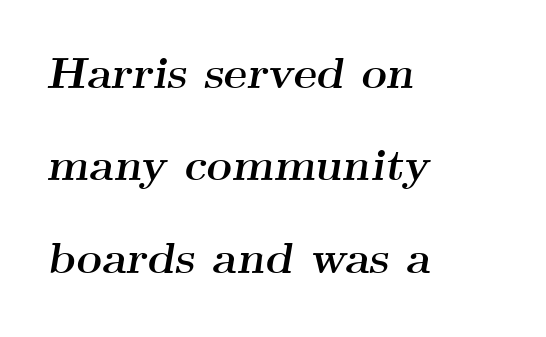
The image shows 44 px semibold, wide serif type, italic (leaning right); set left-aligned, loose line spacing (2.1x), normal letter spacing, not underlined; medium stroke contrast and a small x-height.
